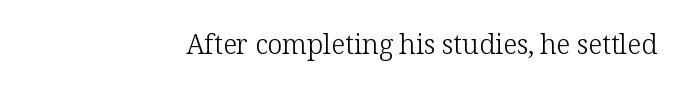
Q: Is the text bold? A: No.
Q: Is the text italic (slanted)? A: No, it is upright.
Q: Is the text underlined? A: No.
Q: How is the paragraph aligned? A: Right-aligned.
Q: Is the spacing between letters normal or unusually wide? A: Normal.
